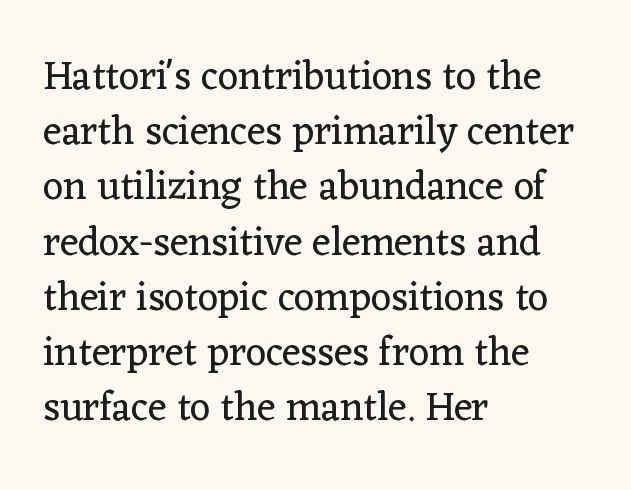
Q: Is the text bold? A: No.
Q: Is the text italic (slanted)? A: No, it is upright.
Q: Is the typeface a serif or a sans-serif typeface? A: Serif.
Q: Is the text underlined? A: No.
Q: How is the paragraph aligned? A: Left-aligned.
Q: Is the spacing between letters normal or unusually wide? A: Normal.
Q: Is the spacing between lines tight, normal or loose? A: Normal.
Q: Width (condensed, normal, or wide)? A: Normal.
Q: Stroke contrast? A: Low.
Q: x-height? A: Medium.
Q: Monospaced? A: No.
